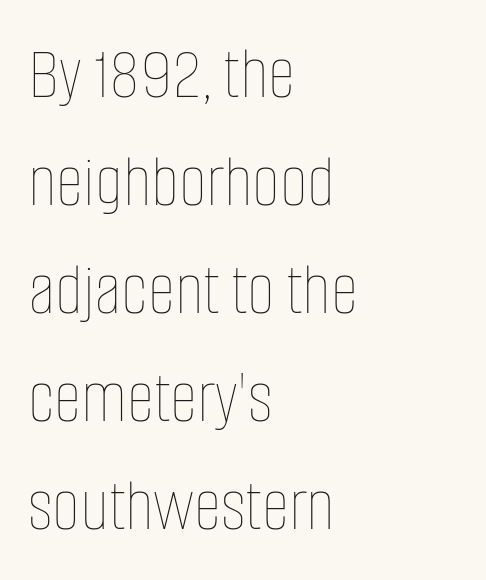
The rag falls on the right side of this text block. No heavy texture on the line: the type isn't bold. Varying glyph widths throughout — classic text-font behaviour. The string is rendered with underlining switched off. Look at the tracking — it's just the regular setting, nothing added. Upright lettering throughout.
